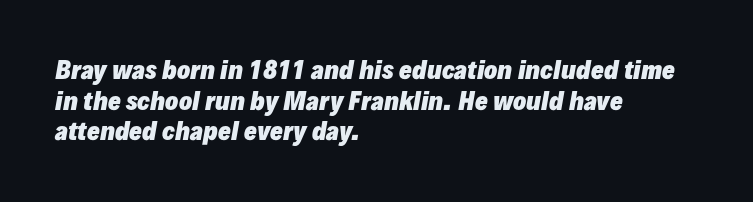
Baseline-to-baseline distance is the conventional proportion of letter height. A full-strength bold gives these letters their thick strokes. Line beginnings align vertically; line endings do not. Words float on clear page, feet unadorned.
